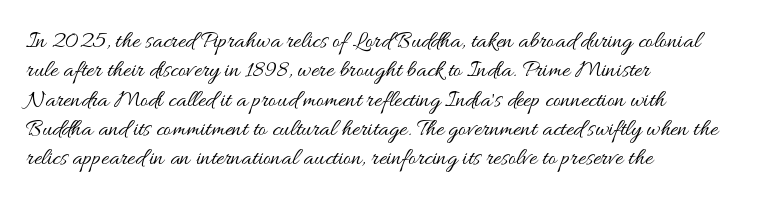
{"bold": "no", "underline": "no", "align": "left", "line_spacing_ratio": 1.22, "letter_spacing": "normal", "letter_spacing_em": 0.0, "glyph_px": 24}
